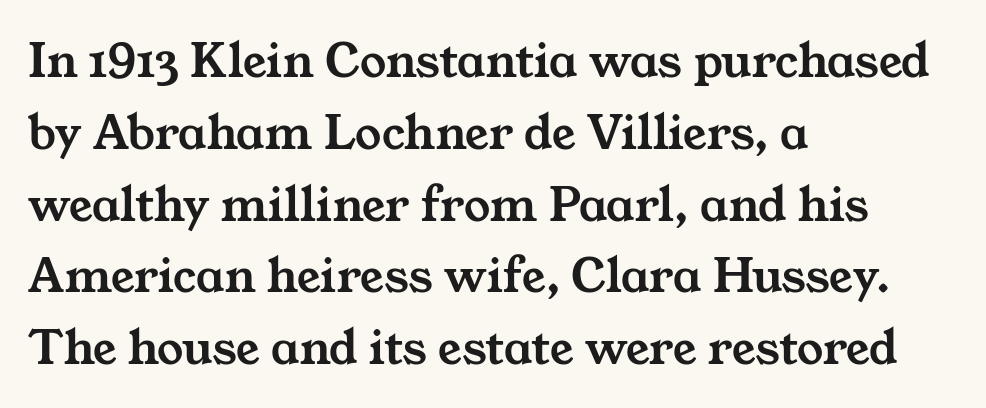
The rendering uses a moderate line-height, typical for paragraphs. A typesetter would call this proportional, since set widths differ per character. Teacher's note: observe the even left margin — that is flush-left alignment. The type is set solid horizontally, with unmodified tracking. The characters display serif detailing at their extremities. Each row of text sits above clean, open space.
